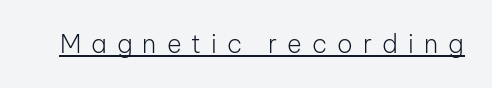
The image shows 25 px text type, upright; set unusually wide letter spacing (+0.4 em), underlined.
